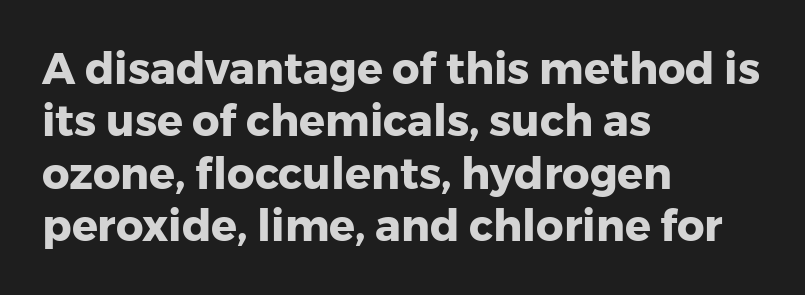
{"serif": "no", "italic": "no", "bold": "yes", "weight": "heavy", "width": "normal", "stroke_contrast": "low", "x_height": "medium", "monospaced": "no", "underline": "no", "align": "left", "line_spacing_ratio": 1.22, "letter_spacing": "normal", "letter_spacing_em": 0.0, "glyph_px": 43}
